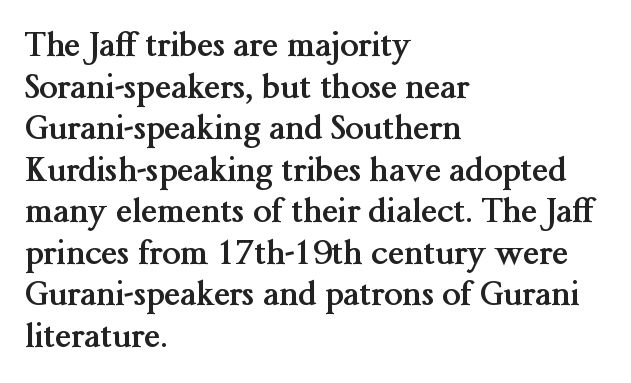
Q: Is the text bold? A: Yes.
Q: Is the text italic (slanted)? A: No, it is upright.
Q: Is the typeface a serif or a sans-serif typeface? A: Serif.
Q: Is the text underlined? A: No.
Q: How is the paragraph aligned? A: Left-aligned.
Q: Is the spacing between letters normal or unusually wide? A: Normal.
Q: Is the spacing between lines tight, normal or loose? A: Normal.
Q: Width (condensed, normal, or wide)? A: Normal.
Q: Stroke contrast? A: Medium.
Q: x-height? A: Medium.
Q: Monospaced? A: No.
